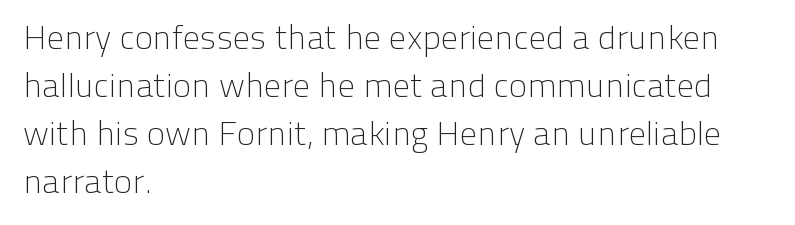
The image shows 34 px light sans-serif type, upright; set left-aligned, normal line spacing (1.41x), normal letter spacing, not underlined; low stroke contrast and a medium x-height.
